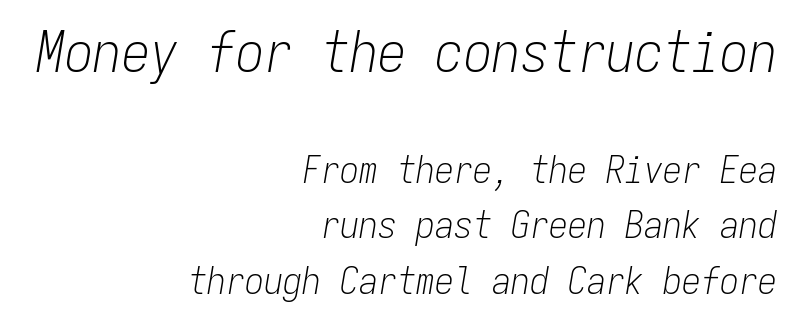
Letter spacing: default. Check the space under the baseline: it is left empty. Regarding leading, the lines here are spaced in the standard way. Between these two stacked blocks, the higher one wins on size. Stems here are at most as thick as an everyday book face.
